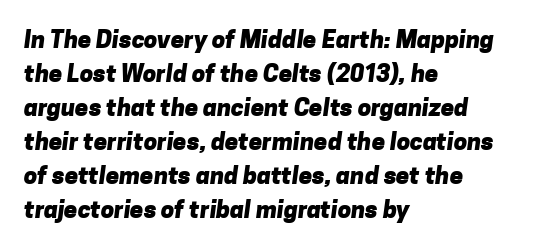
{"bold": "yes", "underline": "no", "align": "left", "line_spacing": "normal", "line_spacing_ratio": 1.42, "letter_spacing": "normal", "letter_spacing_em": 0.0, "glyph_px": 24}
